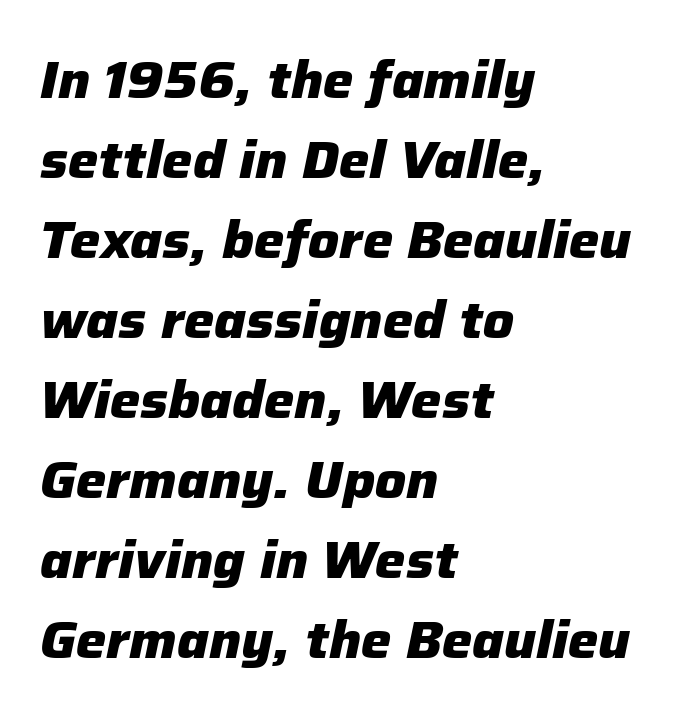
Looking at the ascenders, they clearly lean. Just letters on the line, the space beneath them empty. This sample is left-justified, so line endings fall wherever the words run out. On the weight axis this lands at bold, roughly 700. No extra tracking has been applied to these lines.
